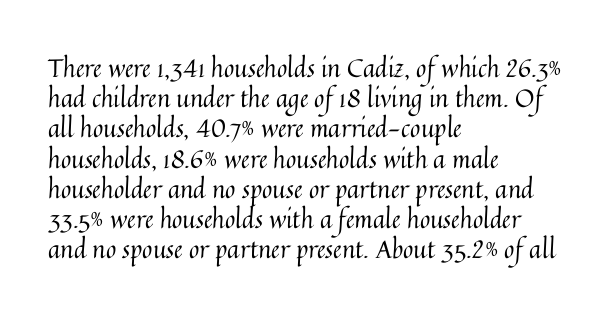
{"bold": "no", "underline": "no", "align": "left", "line_spacing_ratio": 1.21, "letter_spacing": "normal", "letter_spacing_em": 0.0, "glyph_px": 25}
